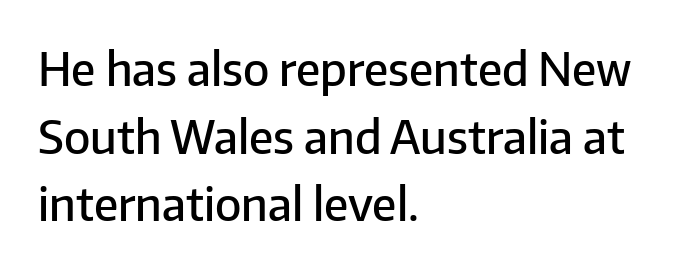
{"serif": "no", "italic": "no", "bold": "semi", "weight": "semibold", "width": "normal", "stroke_contrast": "low", "x_height": "medium", "monospaced": "no", "underline": "no", "align": "left", "line_spacing": "normal", "line_spacing_ratio": 1.47, "letter_spacing": "normal", "letter_spacing_em": 0.0, "glyph_px": 46}
